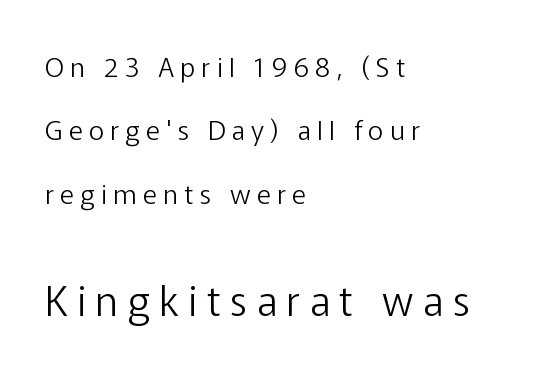
{"serif": "no", "italic": "no", "bold": "no", "weight": "light", "width": "normal", "stroke_contrast": "low", "x_height": "medium", "monospaced": "no", "underline": "no", "align": "left", "line_spacing": "loose", "line_spacing_ratio": 2.35, "letter_spacing": "wide", "letter_spacing_em": 0.23, "larger_block": "second", "size_ratio": 1.52, "glyph_px": 41}
